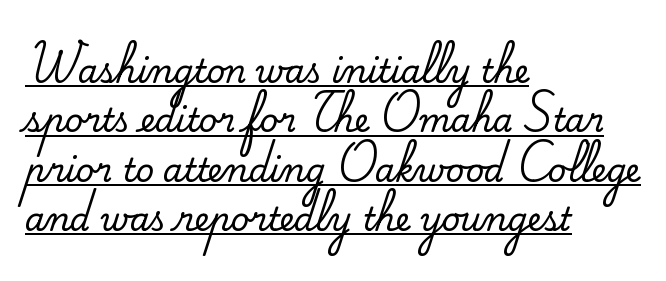
Q: Is the text italic (slanted)? A: Yes.
Q: Is the typeface a serif or a sans-serif typeface? A: Serif.
Q: Is the text underlined? A: Yes.
Q: How is the paragraph aligned? A: Left-aligned.
Q: Is the spacing between letters normal or unusually wide? A: Normal.
Q: Is the spacing between lines tight, normal or loose? A: Normal.
Q: Width (condensed, normal, or wide)? A: Normal.
Q: Stroke contrast? A: Medium.
Q: x-height? A: Small.
Q: Monospaced? A: No.
